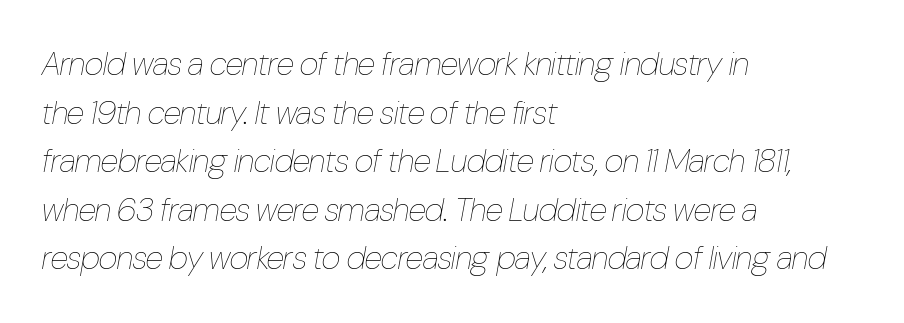
Q: Is the text bold? A: No.
Q: Is the text italic (slanted)? A: Yes, it leans right by about 10 degrees.
Q: Is the text underlined? A: No.
Q: How is the paragraph aligned? A: Left-aligned.
Q: Is the spacing between letters normal or unusually wide? A: Normal.
Q: Is the spacing between lines tight, normal or loose? A: Normal.
Q: Width (condensed, normal, or wide)? A: Condensed.
Q: Stroke contrast? A: Low.
Q: x-height? A: Medium.
Q: Monospaced? A: No.
